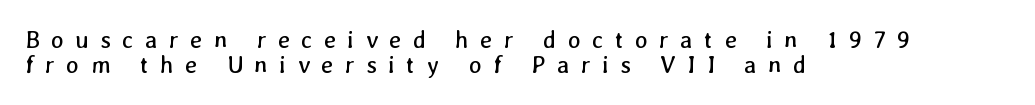
Q: Is the text bold? A: No.
Q: Is the text underlined? A: No.
Q: How is the paragraph aligned? A: Left-aligned.
Q: Is the spacing between letters normal or unusually wide? A: Unusually wide.
Q: Is the spacing between lines tight, normal or loose? A: Tight.
